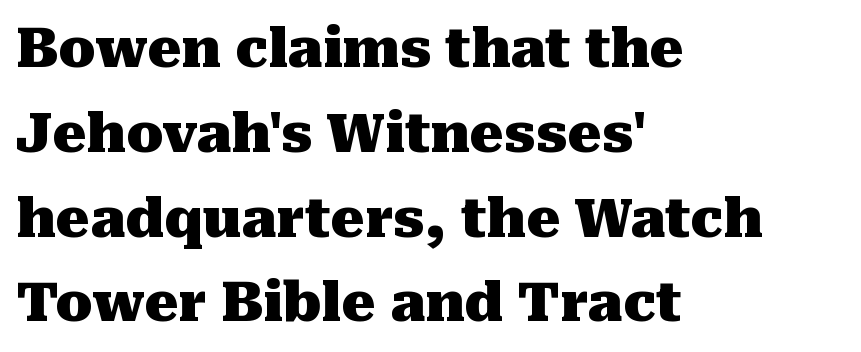
The font's upright variant was chosen for this text. Is this a sans? No — the strokes have serifs. Check the space under the baseline: it is left empty. How are the letters spaced? Ordinarily, with no added tracking. These lines are rendered in a variable-pitch font.
